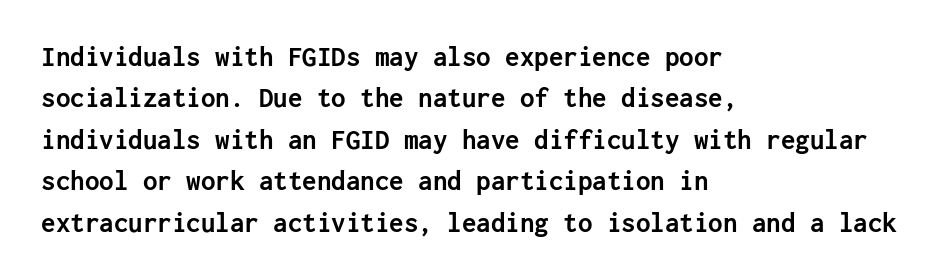
Q: Is the text bold? A: Yes.
Q: Is the text italic (slanted)? A: No, it is upright.
Q: Is the typeface a serif or a sans-serif typeface? A: Sans-serif.
Q: Is the text underlined? A: No.
Q: How is the paragraph aligned? A: Left-aligned.
Q: Is the spacing between letters normal or unusually wide? A: Normal.
Q: Is the spacing between lines tight, normal or loose? A: Normal.
Q: Width (condensed, normal, or wide)? A: Normal.
Q: Stroke contrast? A: Low.
Q: x-height? A: Medium.
